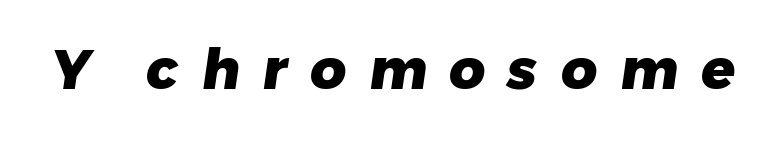
Q: Is the text bold? A: Yes.
Q: Is the typeface a serif or a sans-serif typeface? A: Sans-serif.
Q: Is the text underlined? A: No.
Q: Is the spacing between letters normal or unusually wide? A: Unusually wide.
Q: Width (condensed, normal, or wide)? A: Normal.
Q: Stroke contrast? A: Low.
Q: x-height? A: Medium.
Q: Monospaced? A: No.
